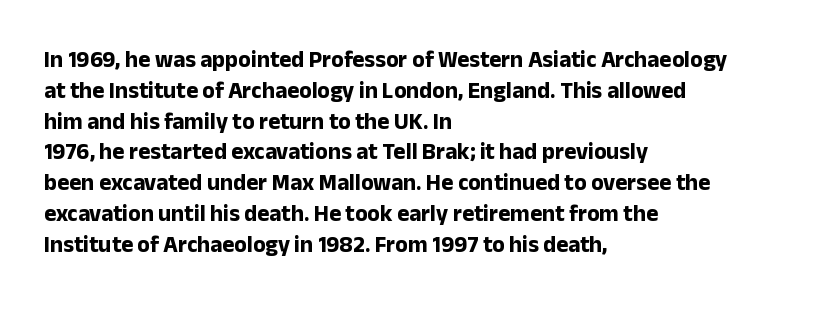
It's the straight-up-and-down kind of type. Descender tails drop into unmarked territory. Weight check: bold — yes, fully. Line beginnings align vertically; line endings do not.
